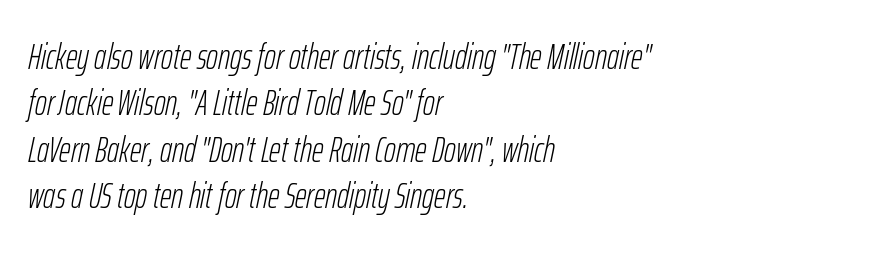
The image shows 36 px light, condensed type, italic (leaning right); set left-aligned, normal line spacing (1.29x), normal letter spacing, not underlined; low stroke contrast and a medium x-height.
